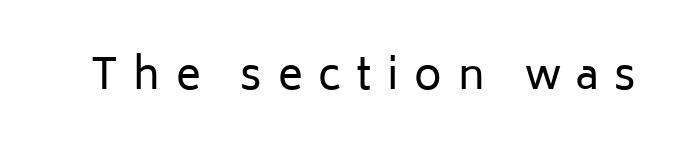
{"serif": "no", "italic": "no", "bold": "no", "weight": "regular", "width": "normal", "stroke_contrast": "low", "x_height": "medium", "monospaced": "no", "underline": "no", "letter_spacing": "wide", "letter_spacing_em": 0.37, "glyph_px": 42}
